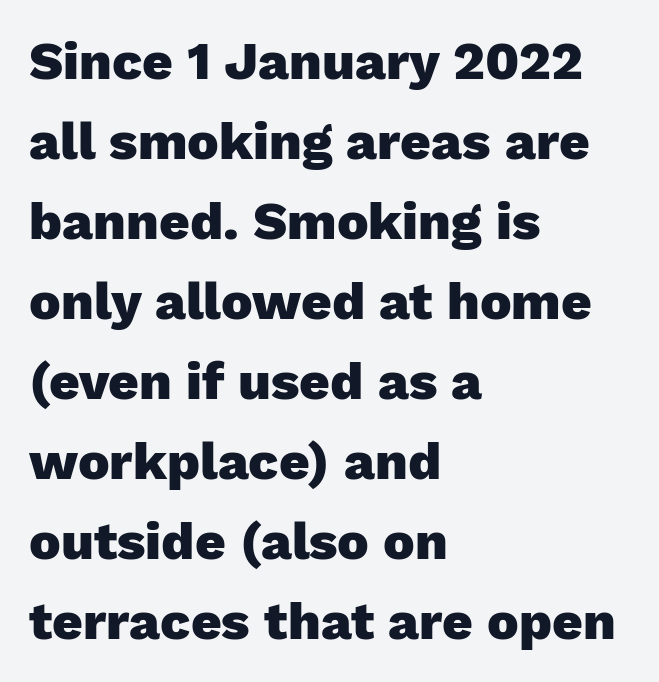
{"serif": "no", "italic": "no", "bold": "yes", "weight": "heavy", "width": "normal", "stroke_contrast": "low", "x_height": "medium", "monospaced": "no", "underline": "no", "align": "left", "line_spacing": "normal", "line_spacing_ratio": 1.51, "letter_spacing": "normal", "letter_spacing_em": 0.0, "glyph_px": 53}
